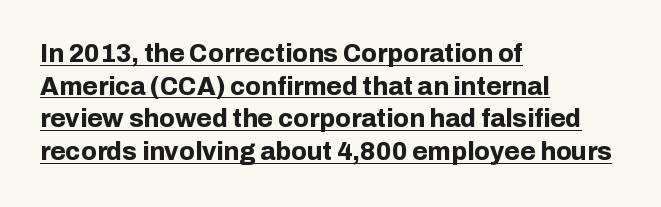
The image shows 25 px bold type, upright; set left-aligned, normal line spacing (1.31x), normal letter spacing, underlined.
